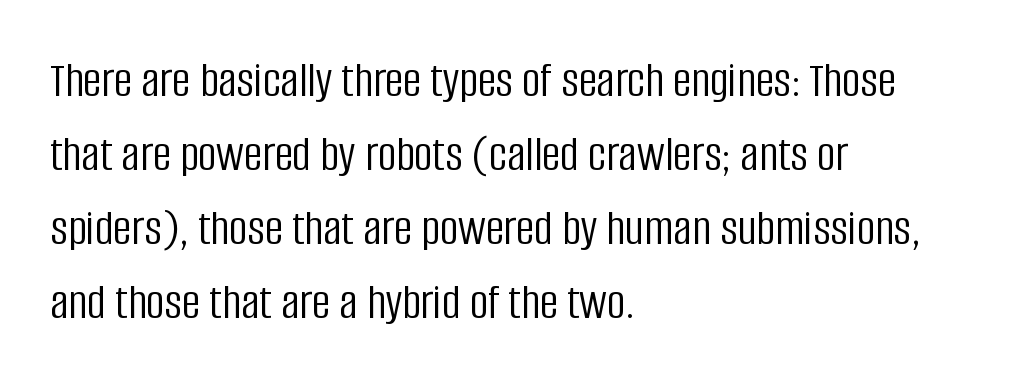
{"serif": "no", "italic": "no", "bold": "no", "weight": "light", "width": "condensed", "stroke_contrast": "low", "x_height": "large", "monospaced": "no", "underline": "no", "align": "left", "line_spacing": "normal", "line_spacing_ratio": 1.45, "letter_spacing": "normal", "letter_spacing_em": 0.0, "glyph_px": 51}
